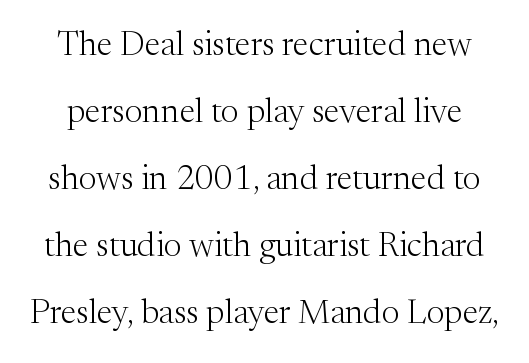
{"serif": "yes", "italic": "no", "bold": "no", "weight": "light", "width": "normal", "stroke_contrast": "medium", "x_height": "medium", "monospaced": "no", "underline": "no", "line_spacing": "loose", "line_spacing_ratio": 1.97, "letter_spacing": "normal", "letter_spacing_em": 0.0, "glyph_px": 34}
